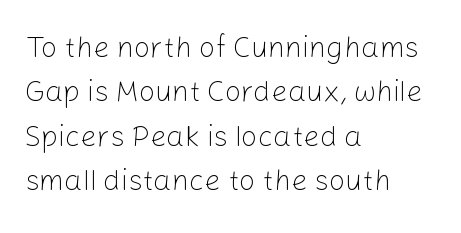
Characters remain perfectly vertical along every line. What kind of face is this? One without serifs — a sans. Short note: letters normally spaced. Nothing heavy about these letters — not bold at all.
